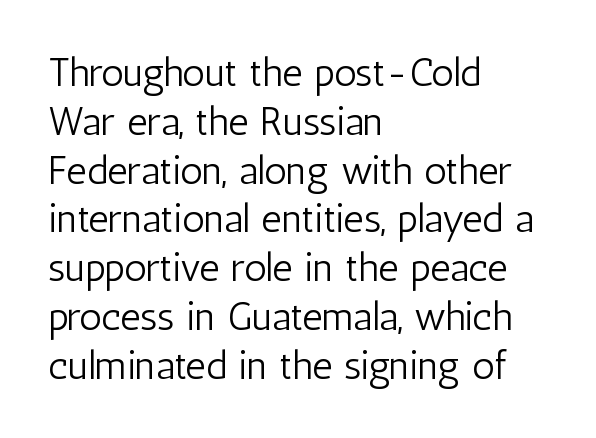
{"serif": "no", "italic": "no", "bold": "no", "weight": "light", "width": "condensed", "stroke_contrast": "low", "x_height": "medium", "monospaced": "no", "underline": "no", "align": "left", "line_spacing_ratio": 1.22, "letter_spacing": "normal", "letter_spacing_em": 0.0, "glyph_px": 40}
